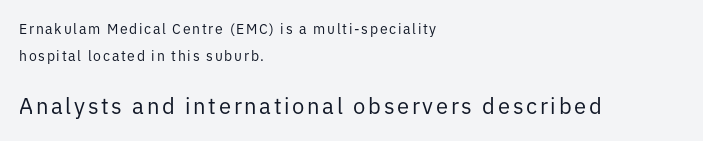
The image shows 22 px text type, upright; set left-aligned, loose line spacing (1.96x), not underlined; the second (bottom) block is 1.57x larger.
